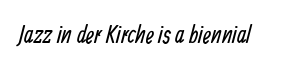
{"bold": "no", "underline": "no", "letter_spacing": "normal", "letter_spacing_em": 0.0, "glyph_px": 25}
